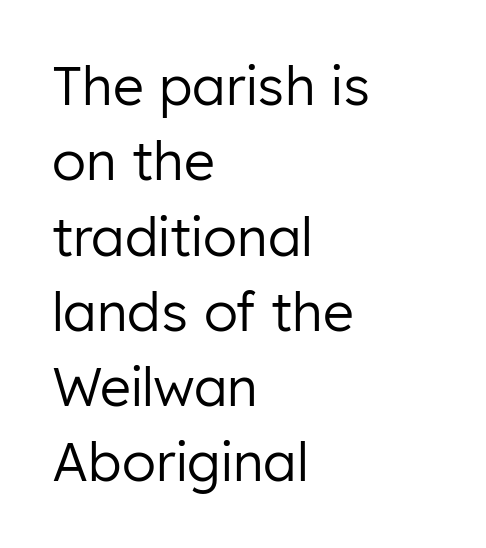
The image shows 53 px regular-weight sans-serif type, upright; set left-aligned, normal line spacing (1.42x), normal letter spacing, not underlined; low stroke contrast and a medium x-height.
